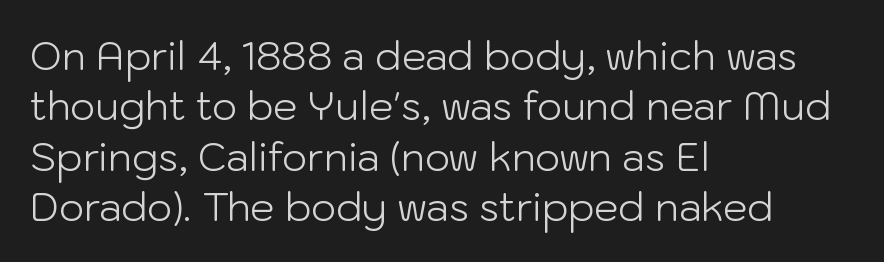
The image shows 39 px light sans-serif type, upright; set left-aligned, normal line spacing (1.29x), normal letter spacing, not underlined; low stroke contrast and a medium x-height.
